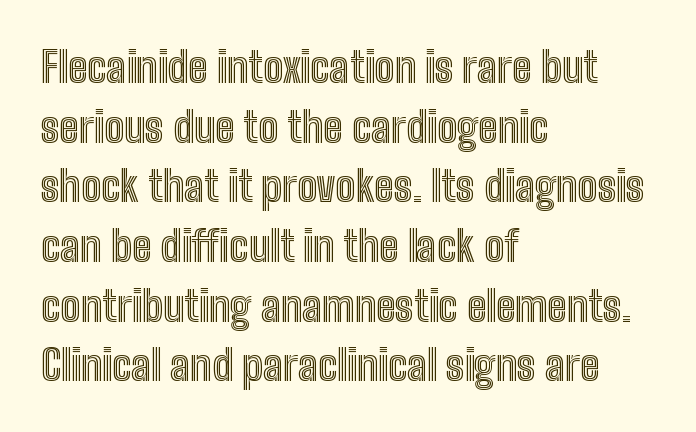
{"italic": "no", "width": "condensed", "x_height": "medium", "monospaced": "no", "underline": "no", "align": "left", "line_spacing": "normal", "line_spacing_ratio": 1.42, "letter_spacing": "normal", "letter_spacing_em": 0.0, "glyph_px": 42}
